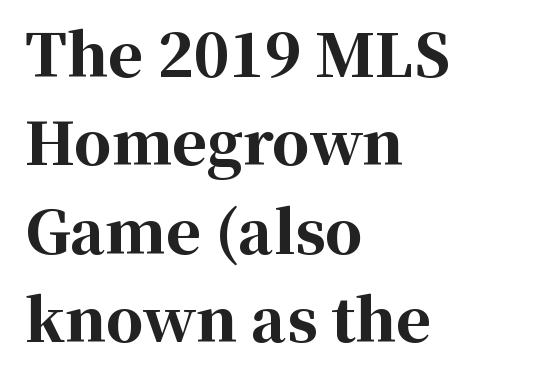
The image shows 59 px bold serif type, upright; set left-aligned, normal line spacing (1.5x), normal letter spacing, not underlined; high stroke contrast and a medium x-height.
